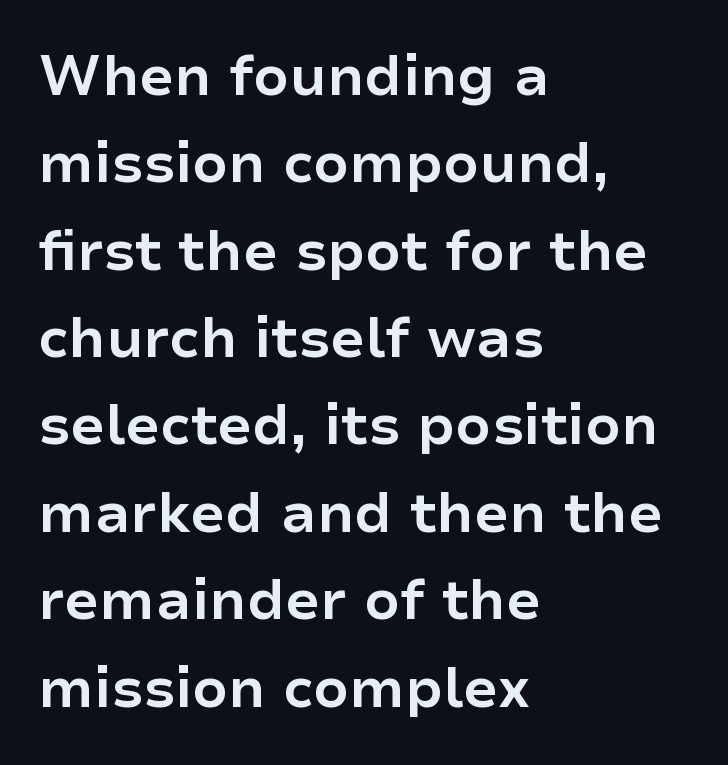
The image shows 56 px bold sans-serif type, upright; set left-aligned, normal line spacing (1.56x), normal letter spacing, not underlined; low stroke contrast and a medium x-height.
